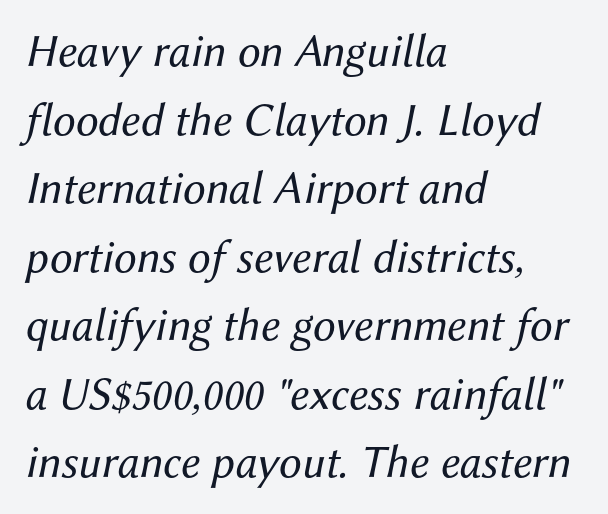
Q: Is the text bold? A: No.
Q: Is the text italic (slanted)? A: Yes, it leans right by about 12 degrees.
Q: Is the text underlined? A: No.
Q: How is the paragraph aligned? A: Left-aligned.
Q: Is the spacing between letters normal or unusually wide? A: Normal.
Q: Is the spacing between lines tight, normal or loose? A: Normal.
Q: Width (condensed, normal, or wide)? A: Normal.
Q: Stroke contrast? A: Medium.
Q: x-height? A: Medium.
Q: Monospaced? A: No.
